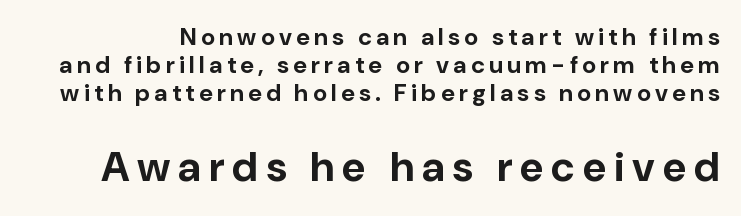
{"serif": "no", "italic": "no", "bold": "yes", "weight": "bold", "width": "normal", "stroke_contrast": "low", "x_height": "medium", "monospaced": "no", "underline": "no", "line_spacing_ratio": 1.17, "larger_block": "second", "size_ratio": 1.75, "glyph_px": 42}
